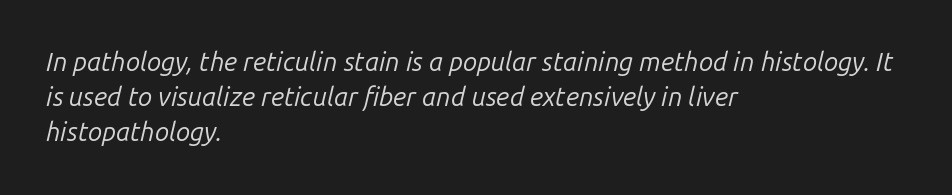
{"italic": "yes", "lean": "right", "slant_degrees": 14, "bold": "no", "underline": "no", "align": "left", "line_spacing": "normal", "line_spacing_ratio": 1.35, "letter_spacing": "normal", "letter_spacing_em": 0.0, "glyph_px": 26}
